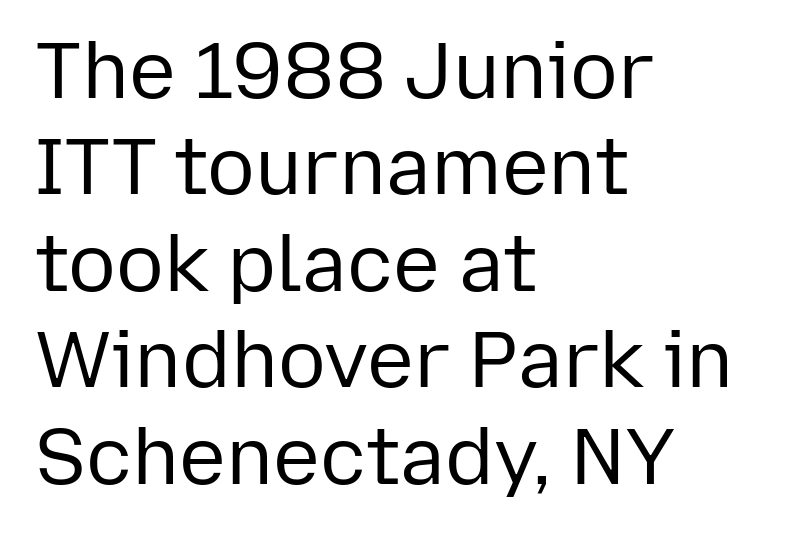
This is not heavy type; no bold has been used. Each line starts at the same left margin while the right side varies. Honestly, there is no underline to notice here at all. The font family rendered here belongs to the sans-serif group.
